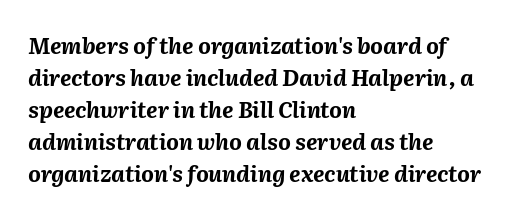
The image shows 22 px bold type, italic (leaning right); set left-aligned, normal line spacing (1.46x), normal letter spacing, not underlined.
